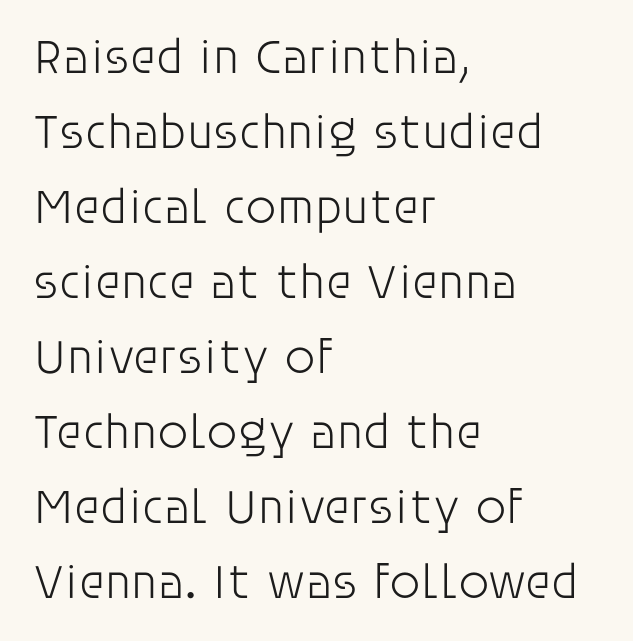
The image shows 49 px light sans-serif type, upright; set left-aligned, normal line spacing (1.53x), normal letter spacing, not underlined; low stroke contrast and a large x-height.
